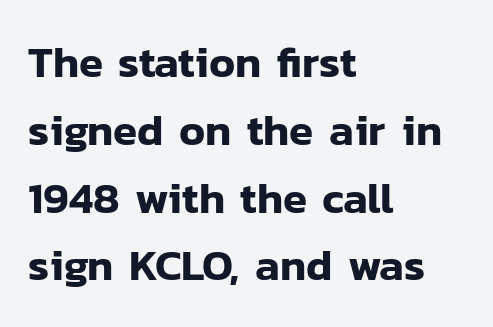
Q: Is the text italic (slanted)? A: No, it is upright.
Q: Is the typeface a serif or a sans-serif typeface? A: Sans-serif.
Q: Is the text underlined? A: No.
Q: How is the paragraph aligned? A: Left-aligned.
Q: Is the spacing between letters normal or unusually wide? A: Normal.
Q: Is the spacing between lines tight, normal or loose? A: Normal.
Q: Width (condensed, normal, or wide)? A: Normal.
Q: Stroke contrast? A: Low.
Q: x-height? A: Medium.
Q: Monospaced? A: No.
